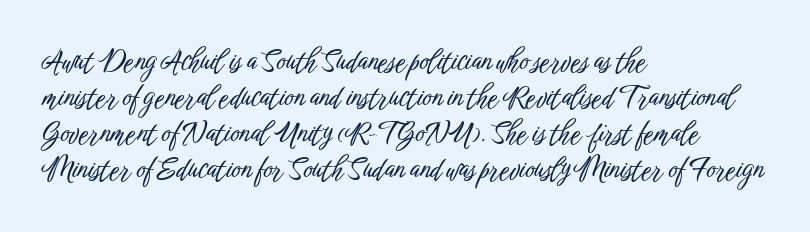
Q: Is the text italic (slanted)? A: Yes.
Q: Is the typeface a serif or a sans-serif typeface? A: Sans-serif.
Q: Is the text underlined? A: No.
Q: How is the paragraph aligned? A: Left-aligned.
Q: Is the spacing between letters normal or unusually wide? A: Normal.
Q: Is the spacing between lines tight, normal or loose? A: Normal.
Q: Width (condensed, normal, or wide)? A: Condensed.
Q: Stroke contrast? A: Low.
Q: x-height? A: Medium.
Q: Monospaced? A: No.
